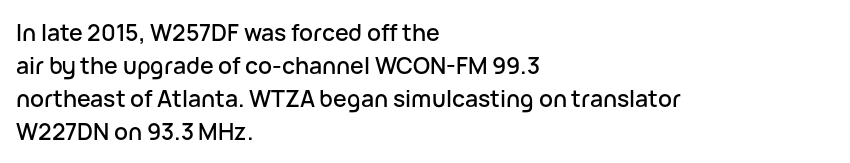
The image shows 23 px text type, upright; set left-aligned, normal line spacing (1.43x), normal letter spacing, not underlined.
